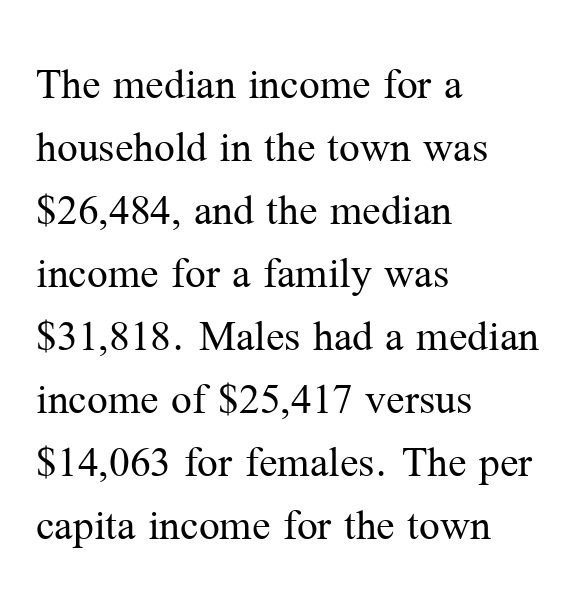
The image shows 46 px regular-weight serif type, upright; set left-aligned, normal line spacing (1.37x), normal letter spacing, not underlined; medium stroke contrast and a medium x-height.
